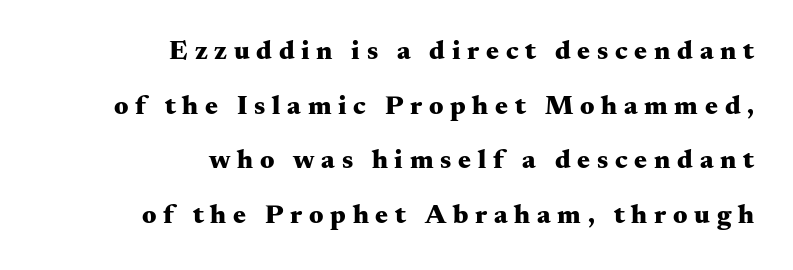
Q: Is the text bold? A: Yes.
Q: Is the text italic (slanted)? A: No, it is upright.
Q: Is the text underlined? A: No.
Q: How is the paragraph aligned? A: Right-aligned.
Q: Is the spacing between letters normal or unusually wide? A: Unusually wide.
Q: Is the spacing between lines tight, normal or loose? A: Loose.
